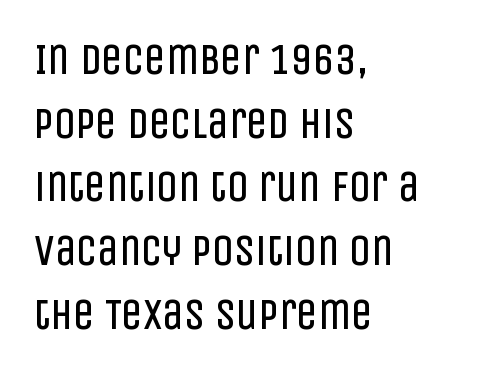
Honestly, there is no underline to notice here at all. The block of text has a typical density, with ordinary space between rows. What stands out about the letter spacing? Nothing — it is the standard amount. Look at the bottom of the vertical strokes: they stop flat, with no serifs. These lines were composed using upright roman letters.
